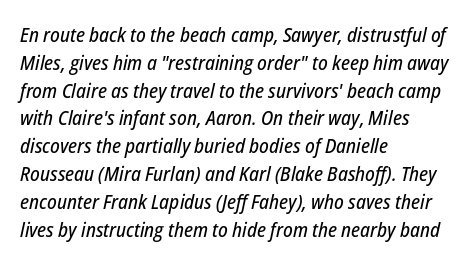
The passage shown leans; its letterforms are oblique. Default kerning and tracking; the words read as compact shapes. Only glyphs here, with clear space below each row. The paragraph shown leans on its left margin.
